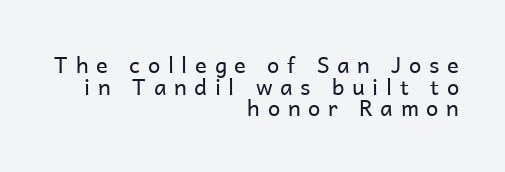
This reads as an unemphasized weight, regular at the heaviest. This rendering features lettering with no underline. Horizontally, the lines are justified to the trailing edge only. A typesetter would mark this as roman, not italic.
